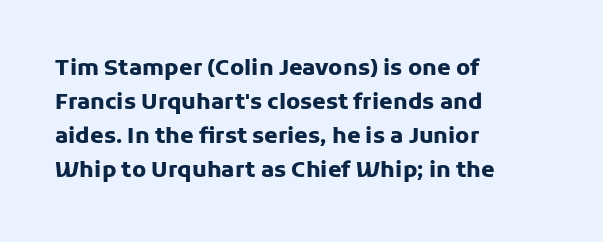
The image shows 22 px bold type, upright; set left-aligned, normal line spacing (1.55x), normal letter spacing, not underlined.
